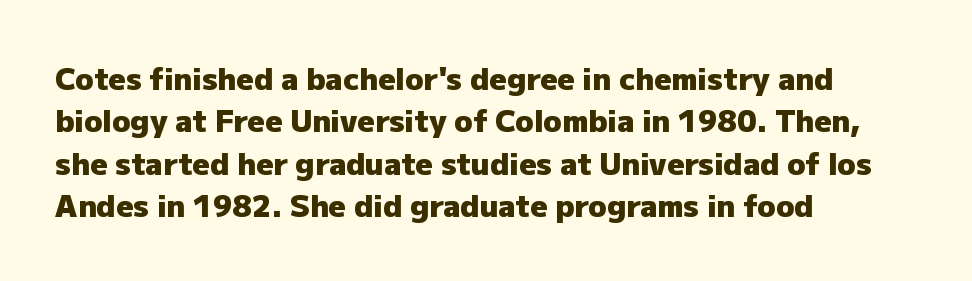
Q: Is the text bold? A: Yes.
Q: Is the text italic (slanted)? A: No, it is upright.
Q: Is the typeface a serif or a sans-serif typeface? A: Sans-serif.
Q: Is the text underlined? A: No.
Q: How is the paragraph aligned? A: Left-aligned.
Q: Is the spacing between letters normal or unusually wide? A: Normal.
Q: Is the spacing between lines tight, normal or loose? A: Normal.
Q: Width (condensed, normal, or wide)? A: Normal.
Q: Stroke contrast? A: Low.
Q: x-height? A: Medium.
Q: Monospaced? A: No.
